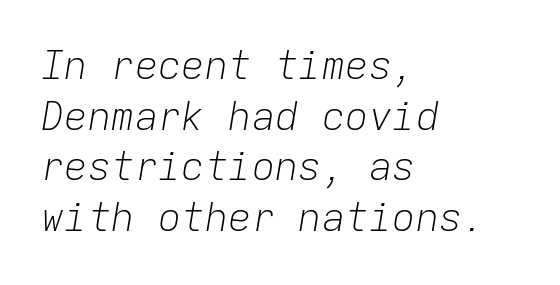
The image shows 39 px light type, italic (leaning right), monospaced; set left-aligned, normal line spacing (1.3x), normal letter spacing, not underlined; low stroke contrast and a medium x-height.
